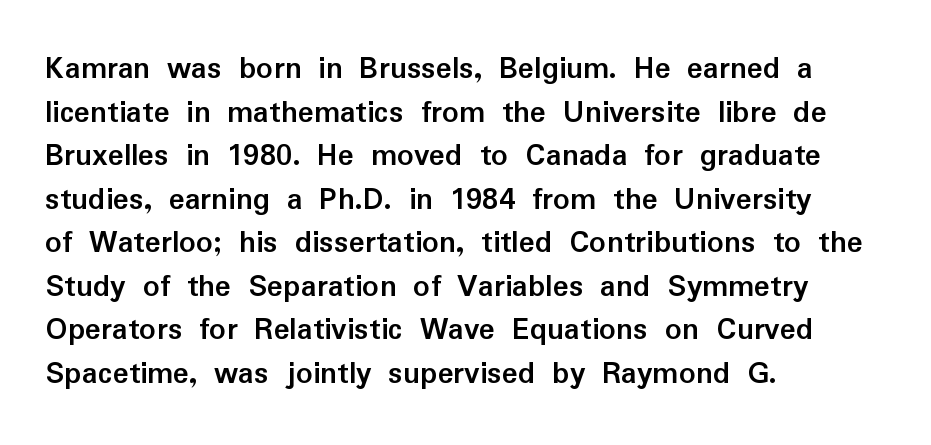
{"serif": "no", "italic": "no", "bold": "yes", "weight": "semibold", "width": "normal", "stroke_contrast": "low", "x_height": "medium", "monospaced": "no", "underline": "no", "align": "left", "line_spacing": "normal", "line_spacing_ratio": 1.32, "letter_spacing": "normal", "letter_spacing_em": 0.0, "glyph_px": 33}
